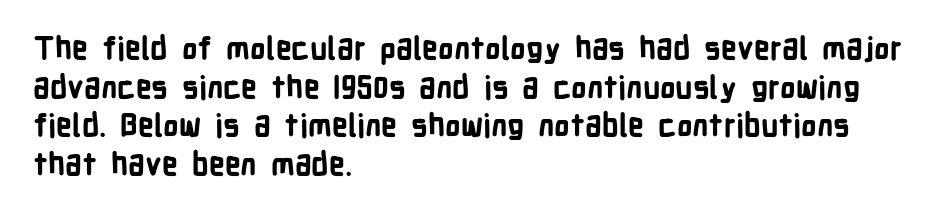
The image shows 31 px bold, condensed sans-serif type, upright; set left-aligned, normal line spacing (1.25x), normal letter spacing, not underlined; low stroke contrast and a medium x-height.
